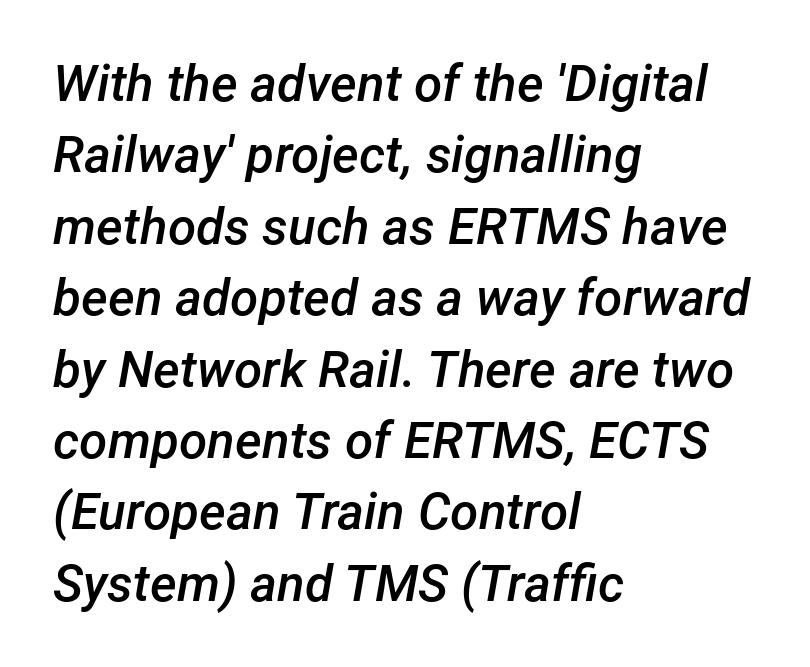
Is the letter spacing exaggerated? No — it looks like the ordinary default. Unmarked baselines from the first word to the last. This block has exactly the height ordinary leading produces. Semibold letterforms, between regular and bold. The rendering anchors every line to the left-hand side. You can tell it's italic because the verticals aren't actually vertical.
